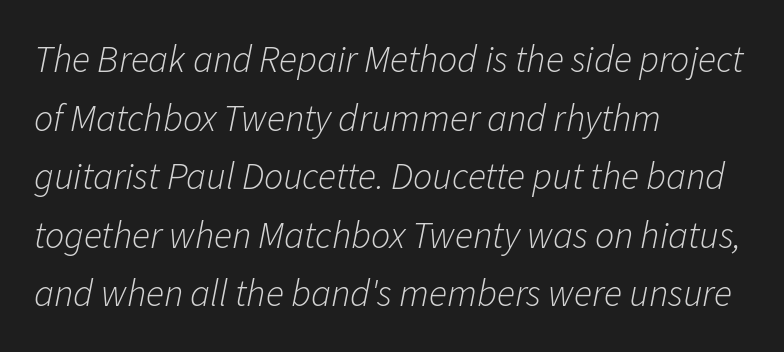
{"italic": "yes", "lean": "right", "slant_degrees": 11, "bold": "no", "weight": "light", "width": "normal", "stroke_contrast": "low", "x_height": "medium", "monospaced": "no", "underline": "no", "align": "left", "line_spacing": "normal", "line_spacing_ratio": 1.54, "letter_spacing": "normal", "letter_spacing_em": 0.0, "glyph_px": 38}
